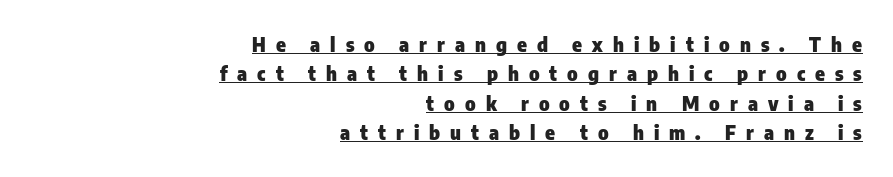
The image shows 20 px bold type, upright; set right-aligned, normal line spacing (1.47x), unusually wide letter spacing (+0.5 em), underlined.
